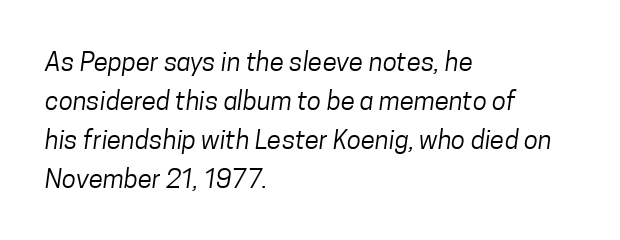
Q: Is the text bold? A: No.
Q: Is the text underlined? A: No.
Q: How is the paragraph aligned? A: Left-aligned.
Q: Is the spacing between letters normal or unusually wide? A: Normal.
Q: Is the spacing between lines tight, normal or loose? A: Normal.
